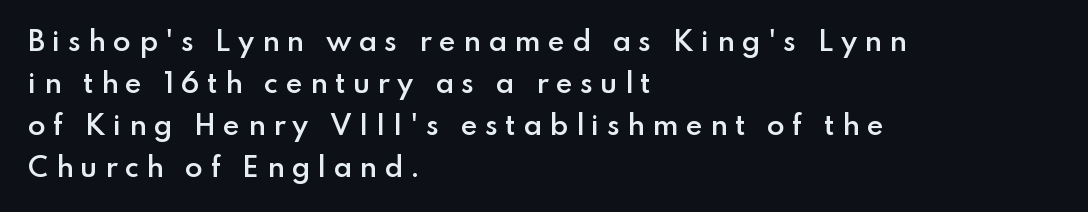
The image shows 26 px text type, upright; set left-aligned, normal line spacing (1.61x), unusually wide letter spacing (+0.28 em), not underlined.
